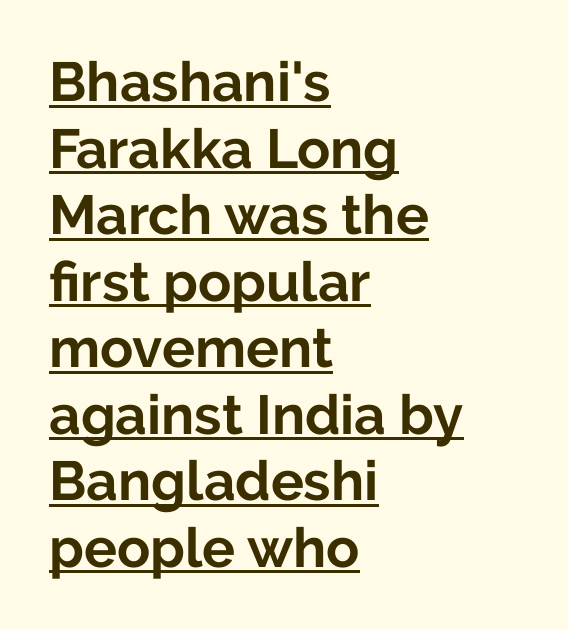
In designer terms, the underline attribute is active on this setting. The type family on display is of the sans-serif kind. Plenty of ink on the page — the face is bold. Ascenders rise straight up at ninety degrees.
